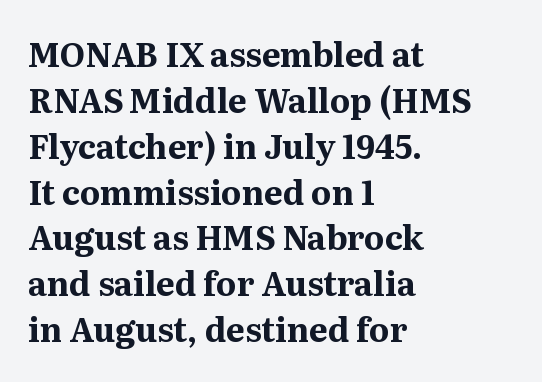
{"serif": "yes", "italic": "no", "bold": "yes", "weight": "bold", "width": "normal", "stroke_contrast": "medium", "x_height": "medium", "monospaced": "no", "underline": "no", "align": "left", "line_spacing": "normal", "line_spacing_ratio": 1.39, "letter_spacing": "normal", "letter_spacing_em": 0.0, "glyph_px": 33}
